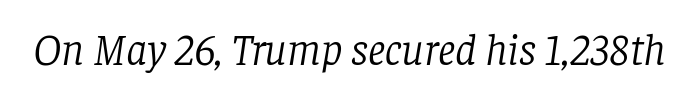
{"serif": "yes", "italic": "yes", "lean": "right", "slant_degrees": 8, "bold": "no", "weight": "light", "width": "normal", "stroke_contrast": "low", "x_height": "large", "monospaced": "no", "underline": "no", "letter_spacing": "normal", "letter_spacing_em": 0.0, "glyph_px": 44}
